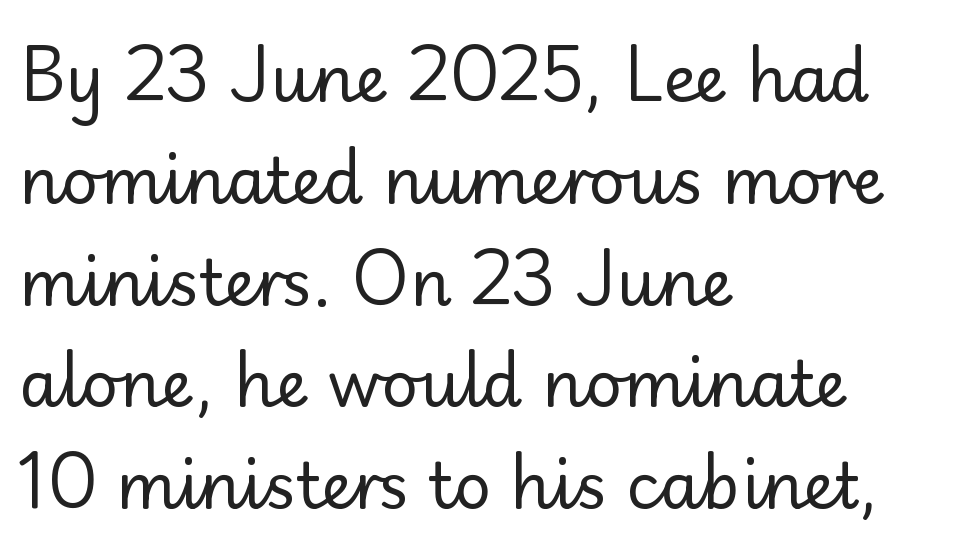
The image shows 64 px regular-weight sans-serif type, upright; set left-aligned, normal line spacing (1.59x), normal letter spacing, not underlined; low stroke contrast and a small x-height.
